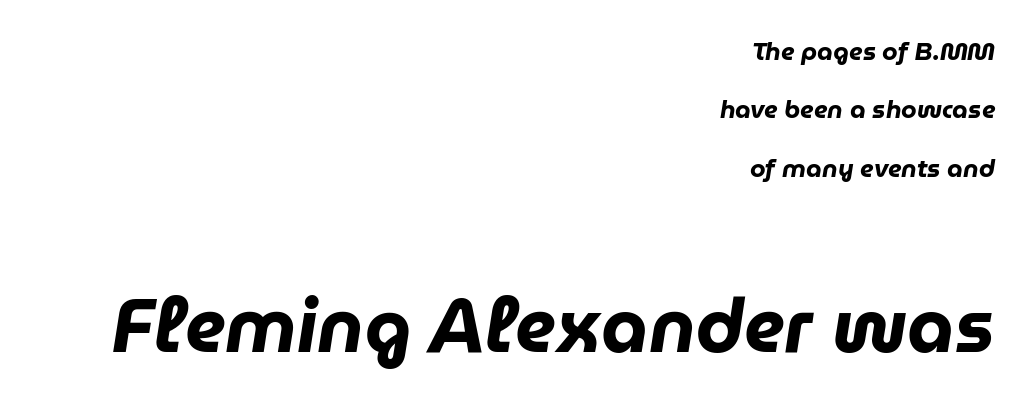
{"italic": "yes", "lean": "right", "slant_degrees": 9, "bold": "yes", "weight": "heavy", "width": "normal", "stroke_contrast": "low", "x_height": "medium", "monospaced": "no", "underline": "no", "align": "right", "line_spacing": "loose", "line_spacing_ratio": 2.34, "letter_spacing": "normal", "letter_spacing_em": 0.0, "larger_block": "second", "size_ratio": 3.0, "glyph_px": 75}
